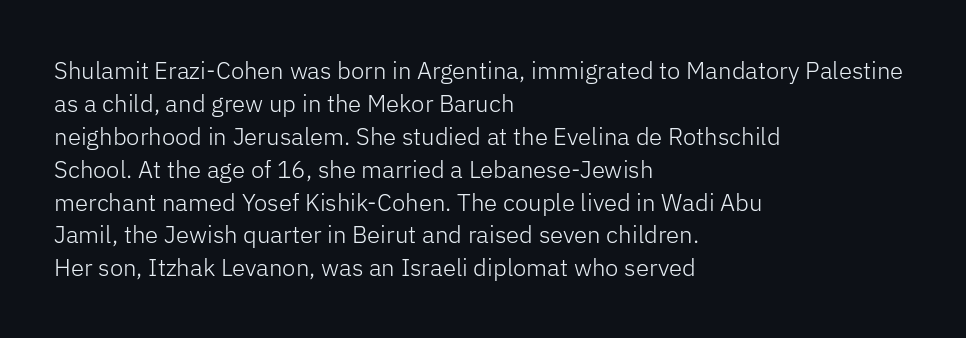
The image shows 24 px text type, upright; set left-aligned, normal line spacing (1.37x), normal letter spacing, not underlined.
